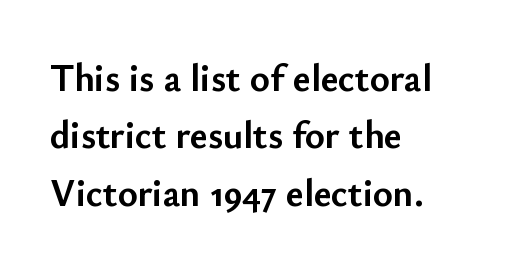
This block has exactly the height ordinary leading produces. Do the characters align in a grid? No, the font is proportional. Each glyph is drawn with heavy, bold strokes. The strip under each line holds only bare page. These lines stack with their left ends in a neat column. Default kerning and tracking; the words read as compact shapes.
